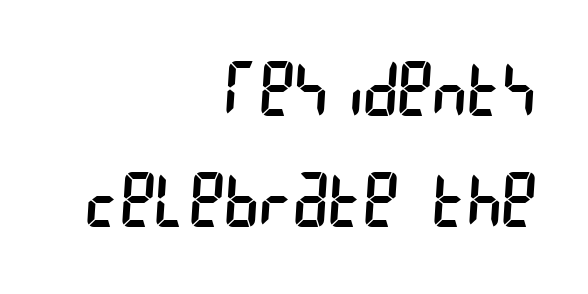
{"serif": "no", "bold": "no", "weight": "regular", "width": "condensed", "stroke_contrast": "low", "x_height": "large", "underline": "no", "align": "right", "line_spacing": "normal", "line_spacing_ratio": 1.5, "letter_spacing": "normal", "letter_spacing_em": 0.0, "glyph_px": 74}
